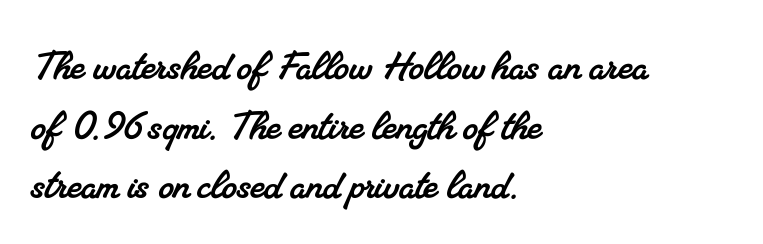
{"serif": "yes", "width": "normal", "stroke_contrast": "medium", "x_height": "small", "monospaced": "no", "underline": "no", "align": "left", "line_spacing_ratio": 1.24, "letter_spacing": "normal", "letter_spacing_em": 0.0, "glyph_px": 48}
